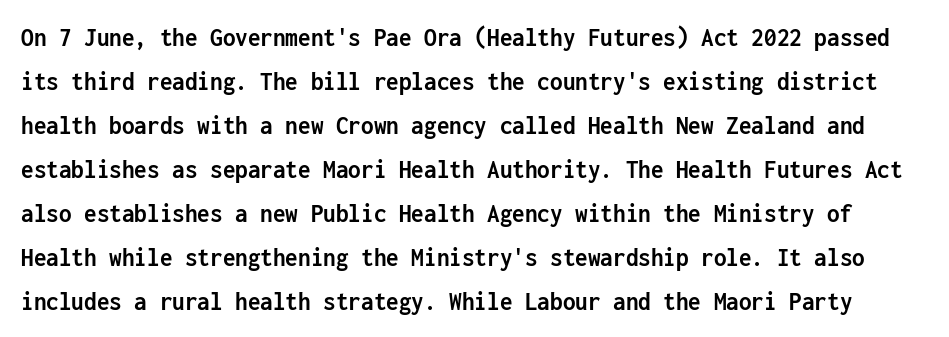
Q: Is the text bold? A: Yes.
Q: Is the text italic (slanted)? A: No, it is upright.
Q: Is the typeface a serif or a sans-serif typeface? A: Sans-serif.
Q: Is the text underlined? A: No.
Q: Is the spacing between letters normal or unusually wide? A: Normal.
Q: Is the spacing between lines tight, normal or loose? A: Normal.
Q: Width (condensed, normal, or wide)? A: Condensed.
Q: Stroke contrast? A: Low.
Q: x-height? A: Medium.
Q: Monospaced? A: Yes.
